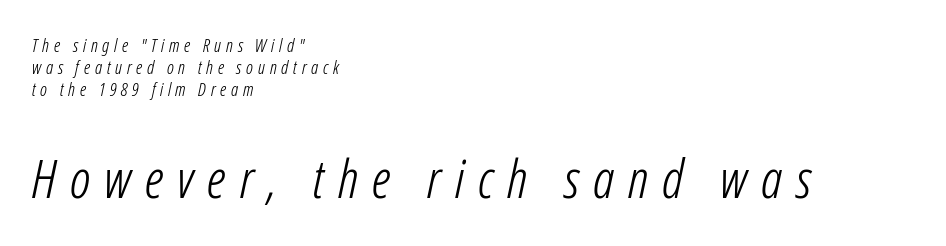
{"italic": "yes", "lean": "right", "slant_degrees": 12, "bold": "no", "weight": "light", "width": "condensed", "stroke_contrast": "low", "x_height": "medium", "monospaced": "no", "underline": "no", "align": "left", "line_spacing_ratio": 1.23, "letter_spacing": "wide", "letter_spacing_em": 0.26, "larger_block": "second", "size_ratio": 2.94, "glyph_px": 53}
